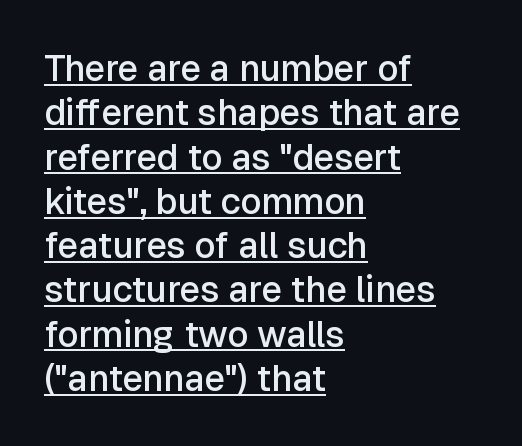
Q: Is the text bold? A: Semi-bold.
Q: Is the text italic (slanted)? A: No, it is upright.
Q: Is the typeface a serif or a sans-serif typeface? A: Sans-serif.
Q: Is the text underlined? A: Yes.
Q: How is the paragraph aligned? A: Left-aligned.
Q: Is the spacing between letters normal or unusually wide? A: Normal.
Q: Width (condensed, normal, or wide)? A: Normal.
Q: Stroke contrast? A: Low.
Q: x-height? A: Medium.
Q: Monospaced? A: No.
